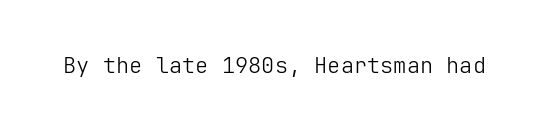
{"italic": "no", "bold": "no", "underline": "no", "letter_spacing": "normal", "letter_spacing_em": 0.0, "glyph_px": 22}
